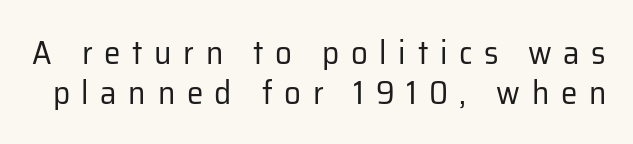
{"serif": "no", "italic": "no", "bold": "no", "weight": "regular", "width": "normal", "stroke_contrast": "low", "x_height": "medium", "monospaced": "no", "underline": "no", "line_spacing_ratio": 1.22, "letter_spacing": "wide", "letter_spacing_em": 0.35, "glyph_px": 33}
